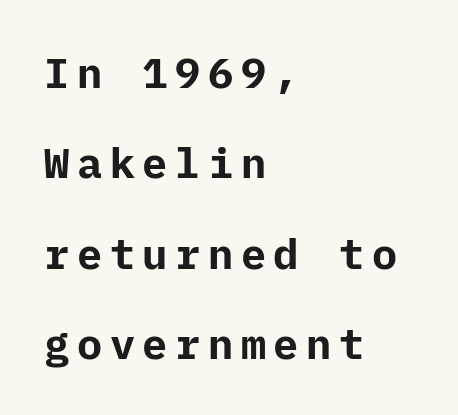
The image shows 42 px bold sans-serif type, upright; set left-aligned, loose line spacing (2.15x), not underlined; low stroke contrast and a medium x-height.
